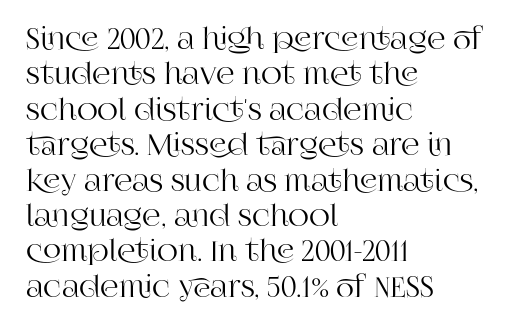
Q: Is the text italic (slanted)? A: No, it is upright.
Q: Is the typeface a serif or a sans-serif typeface? A: Serif.
Q: Is the text underlined? A: No.
Q: How is the paragraph aligned? A: Left-aligned.
Q: Is the spacing between letters normal or unusually wide? A: Normal.
Q: Width (condensed, normal, or wide)? A: Normal.
Q: Stroke contrast? A: High.
Q: x-height? A: Large.
Q: Monospaced? A: No.
